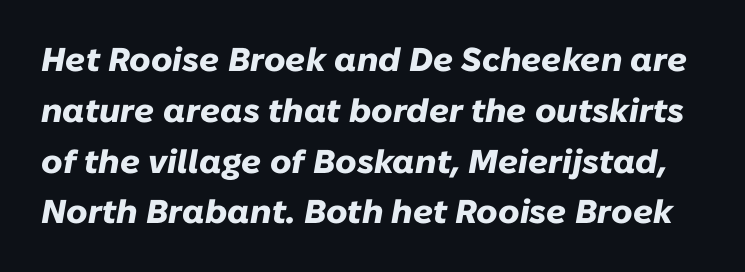
Q: Is the text bold? A: Yes.
Q: Is the text italic (slanted)? A: Yes, it leans right by about 10 degrees.
Q: Is the text underlined? A: No.
Q: Is the spacing between letters normal or unusually wide? A: Normal.
Q: Is the spacing between lines tight, normal or loose? A: Normal.
Q: Width (condensed, normal, or wide)? A: Normal.
Q: Stroke contrast? A: Low.
Q: x-height? A: Medium.
Q: Monospaced? A: No.
